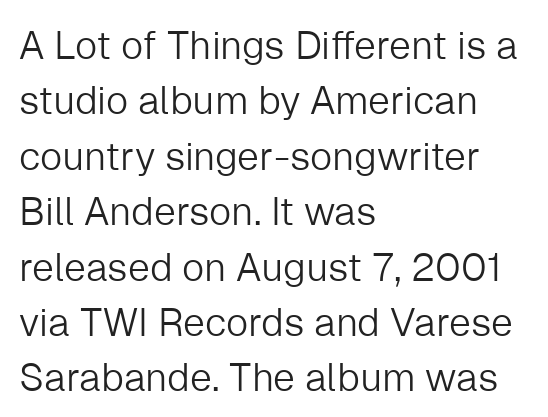
Q: Is the text bold? A: No.
Q: Is the text italic (slanted)? A: No, it is upright.
Q: Is the typeface a serif or a sans-serif typeface? A: Sans-serif.
Q: Is the text underlined? A: No.
Q: How is the paragraph aligned? A: Left-aligned.
Q: Is the spacing between letters normal or unusually wide? A: Normal.
Q: Is the spacing between lines tight, normal or loose? A: Normal.
Q: Width (condensed, normal, or wide)? A: Normal.
Q: Stroke contrast? A: Low.
Q: x-height? A: Medium.
Q: Monospaced? A: No.
